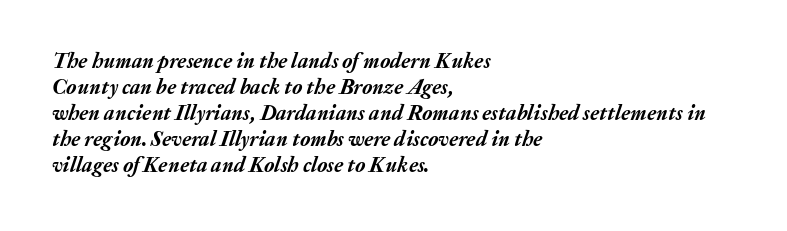
{"italic": "yes", "lean": "right", "slant_degrees": 20, "bold": "yes", "underline": "no", "align": "left", "line_spacing_ratio": 1.24, "letter_spacing": "normal", "letter_spacing_em": 0.0, "glyph_px": 21}
